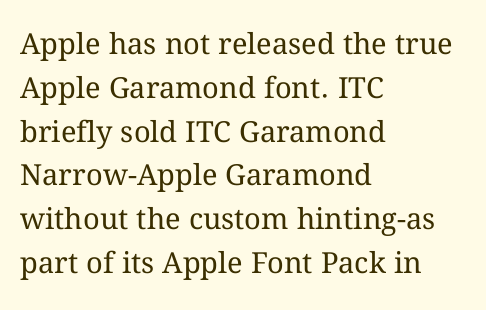
Q: Is the text bold? A: No.
Q: Is the text italic (slanted)? A: No, it is upright.
Q: Is the text underlined? A: No.
Q: How is the paragraph aligned? A: Left-aligned.
Q: Is the spacing between letters normal or unusually wide? A: Normal.
Q: Is the spacing between lines tight, normal or loose? A: Normal.
Q: Width (condensed, normal, or wide)? A: Normal.
Q: Stroke contrast? A: Medium.
Q: x-height? A: Medium.
Q: Monospaced? A: No.
